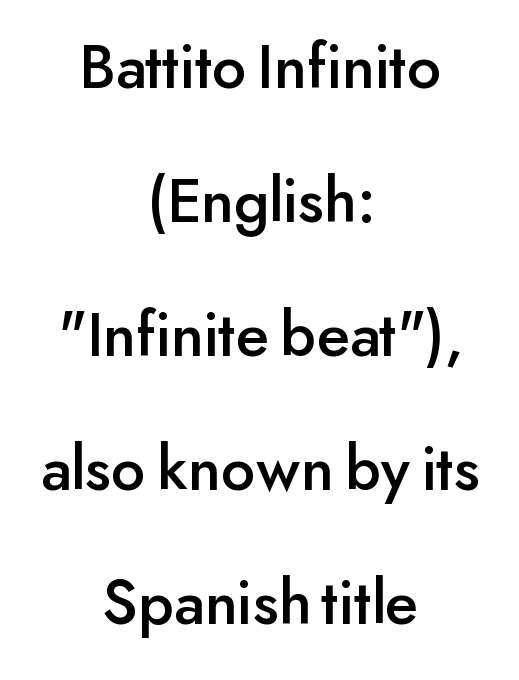
{"serif": "no", "italic": "no", "width": "normal", "stroke_contrast": "low", "x_height": "small", "monospaced": "no", "underline": "no", "align": "center", "line_spacing": "loose", "line_spacing_ratio": 2.06, "letter_spacing": "normal", "letter_spacing_em": 0.0, "glyph_px": 65}
